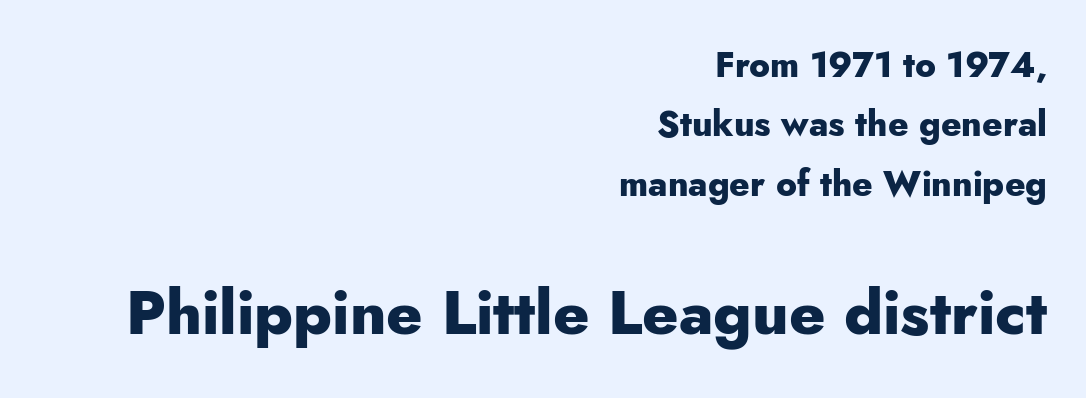
The image shows 62 px heavy sans-serif type, upright; set right-aligned, normal line spacing (1.7x), normal letter spacing, not underlined; the second (bottom) block is 1.77x larger; low stroke contrast and a small x-height.
